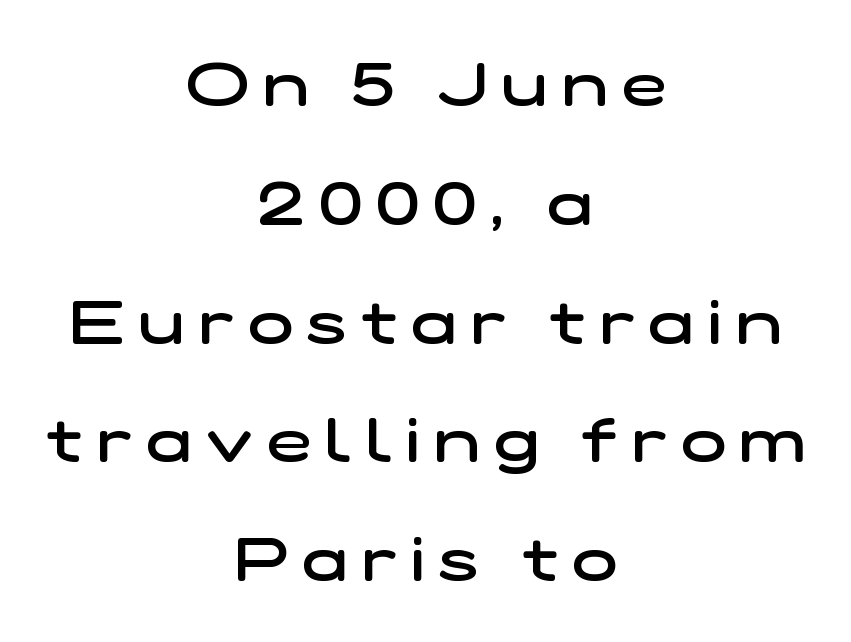
The image shows 60 px semibold, wide sans-serif type; set centered, loose line spacing (1.98x), unusually wide letter spacing (+0.24 em), not underlined; low stroke contrast and a medium x-height.
